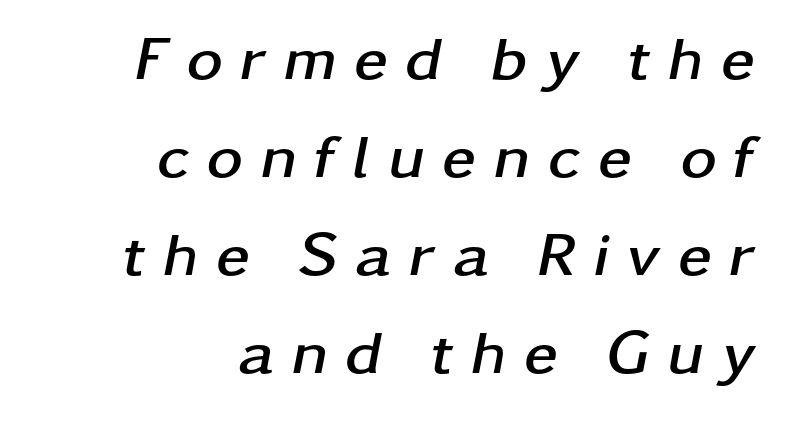
Plain, unruled lines of type. Style check: oblique. The glyphs have the mass of a bold cut. Observe the wide spacing: letters keep a clear distance from each other. Do the characters align in a grid? No, the font is proportional.
